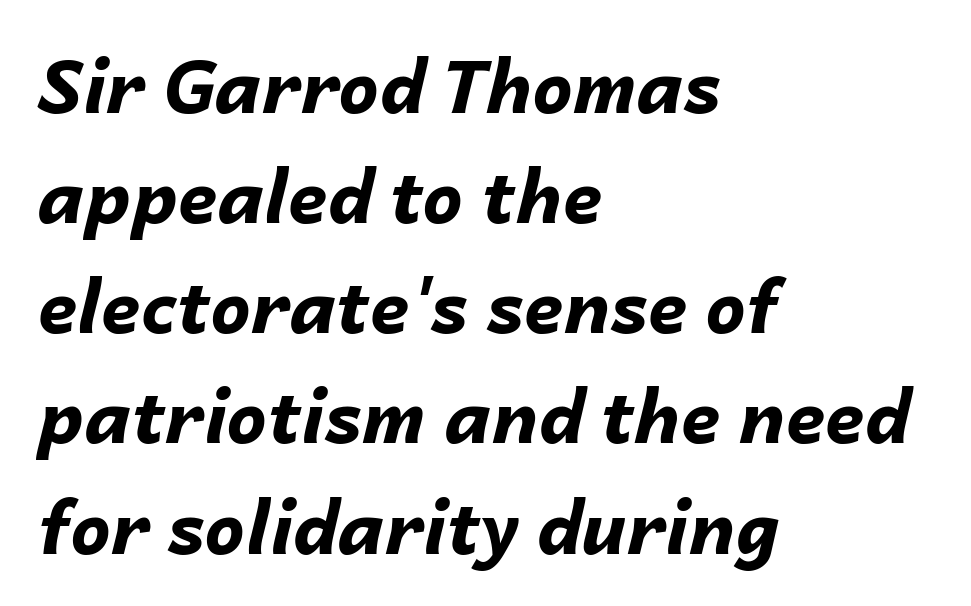
The image shows 72 px bold type, italic (leaning right); set left-aligned, normal line spacing (1.53x), normal letter spacing, not underlined; low stroke contrast and a medium x-height.
